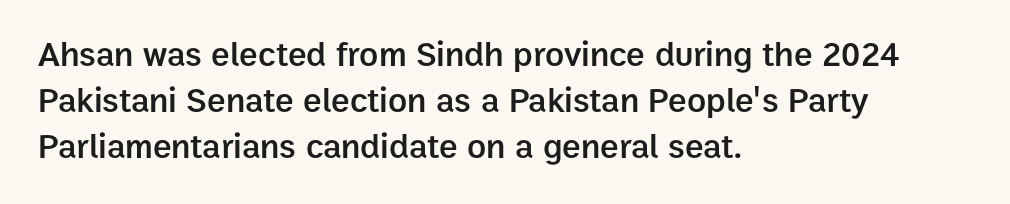
The image shows 35 px semibold sans-serif type, upright; set left-aligned, normal line spacing (1.32x), normal letter spacing, not underlined; low stroke contrast and a medium x-height.
